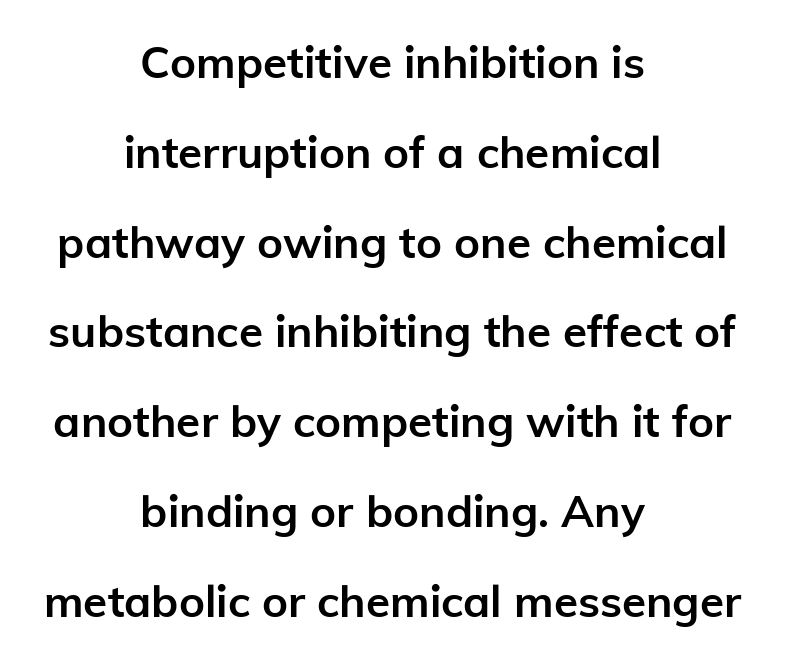
The image shows 44 px semibold sans-serif type, upright; set centered, loose line spacing (2.04x), normal letter spacing, not underlined; low stroke contrast and a medium x-height.
